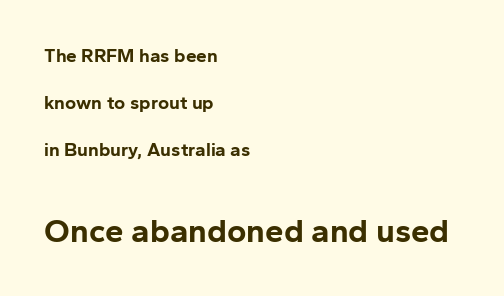
{"serif": "no", "italic": "no", "bold": "yes", "weight": "bold", "width": "normal", "stroke_contrast": "low", "x_height": "medium", "monospaced": "no", "underline": "no", "align": "left", "line_spacing": "loose", "line_spacing_ratio": 2.47, "letter_spacing": "normal", "letter_spacing_em": 0.0, "larger_block": "second", "size_ratio": 1.74, "glyph_px": 33}
